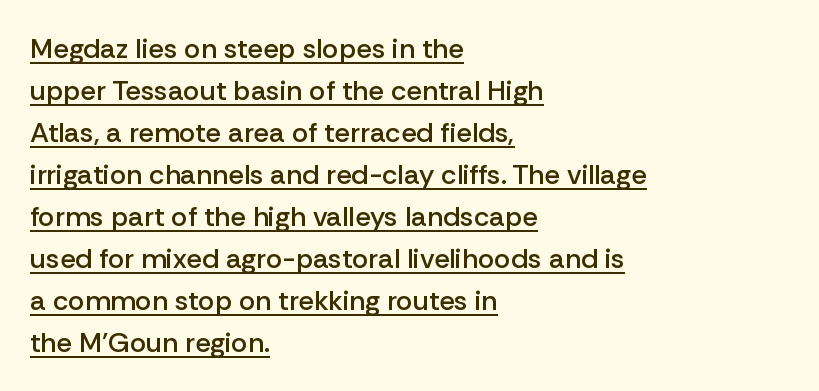
Check the space under the baseline: a stroke is drawn there. Layout note: lines flush left. Font category for this specimen: sans-serif. Reading down the column, the eye jumps a familiar distance to each next line.
